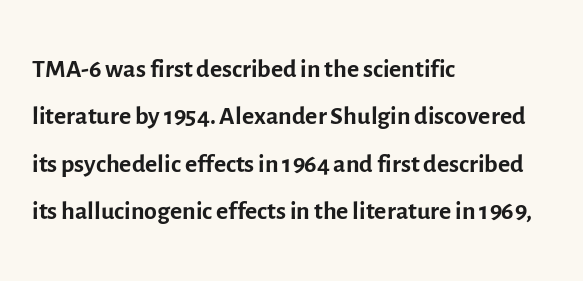
The image shows 37 px regular-weight sans-serif type, upright; set left-aligned, normal line spacing (1.28x), normal letter spacing, not underlined; a medium x-height.
